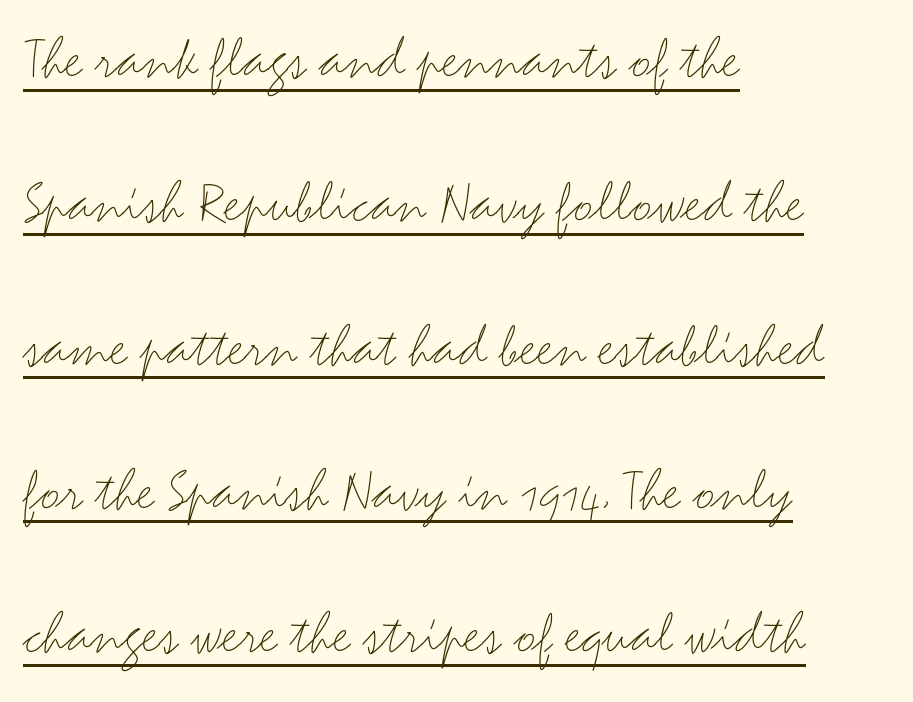
The image shows 62 px light, wide sans-serif type; set left-aligned, loose line spacing (2.32x), normal letter spacing, underlined; medium stroke contrast and a small x-height.
